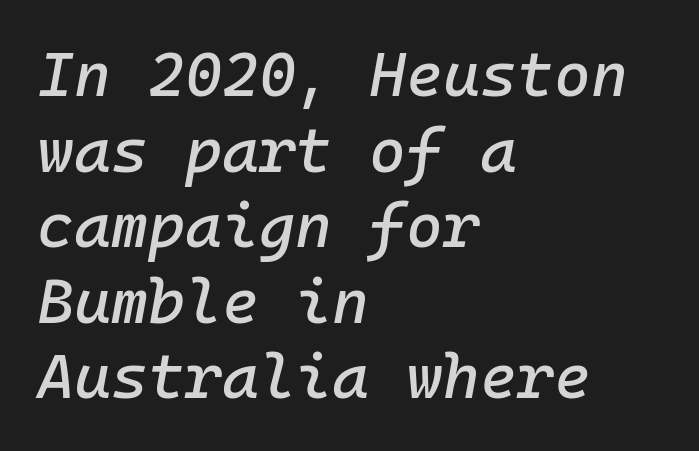
Q: Is the text italic (slanted)? A: Yes, it leans right by about 10 degrees.
Q: Is the text underlined? A: No.
Q: How is the paragraph aligned? A: Left-aligned.
Q: Is the spacing between letters normal or unusually wide? A: Normal.
Q: Width (condensed, normal, or wide)? A: Normal.
Q: Stroke contrast? A: Low.
Q: x-height? A: Medium.
Q: Monospaced? A: Yes.
